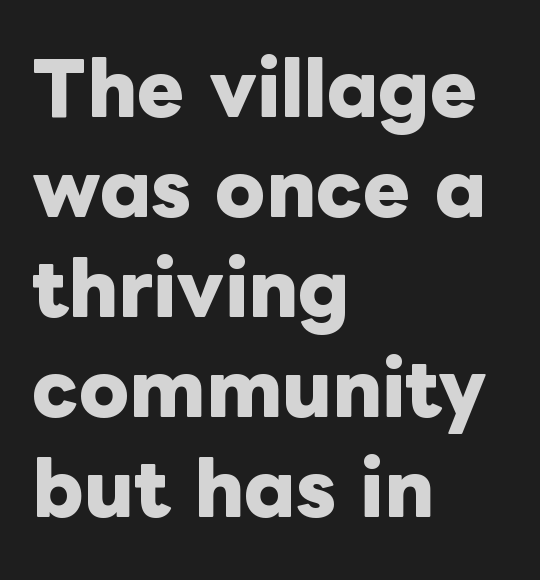
Q: Is the text bold? A: Yes.
Q: Is the text italic (slanted)? A: No, it is upright.
Q: Is the text underlined? A: No.
Q: How is the paragraph aligned? A: Left-aligned.
Q: Is the spacing between letters normal or unusually wide? A: Normal.
Q: Is the spacing between lines tight, normal or loose? A: Normal.
Q: Width (condensed, normal, or wide)? A: Normal.
Q: Stroke contrast? A: Low.
Q: x-height? A: Medium.
Q: Monospaced? A: No.
